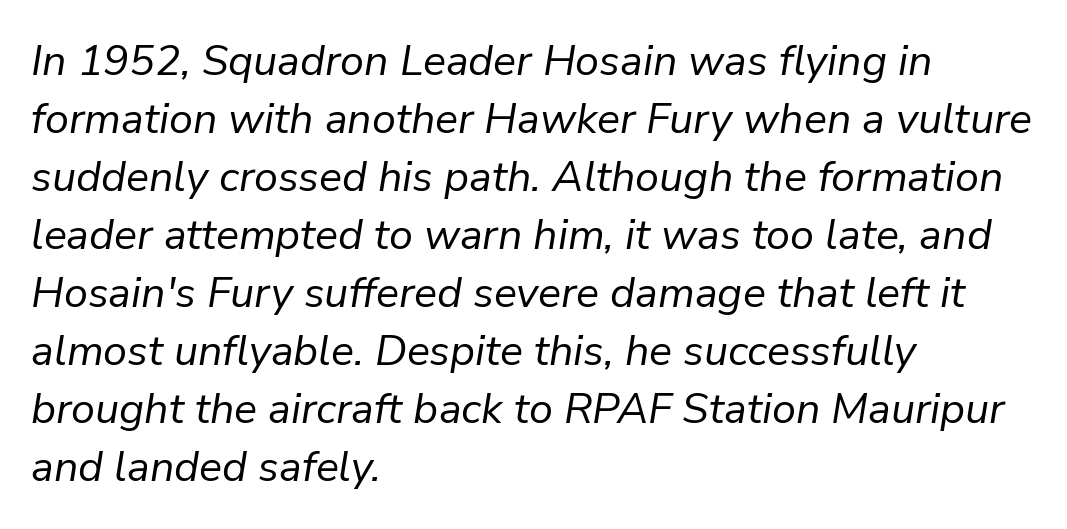
{"italic": "yes", "lean": "right", "slant_degrees": 9, "bold": "no", "weight": "regular", "width": "normal", "stroke_contrast": "low", "x_height": "medium", "monospaced": "no", "underline": "no", "align": "left", "line_spacing": "normal", "line_spacing_ratio": 1.35, "letter_spacing": "normal", "letter_spacing_em": 0.0, "glyph_px": 43}
